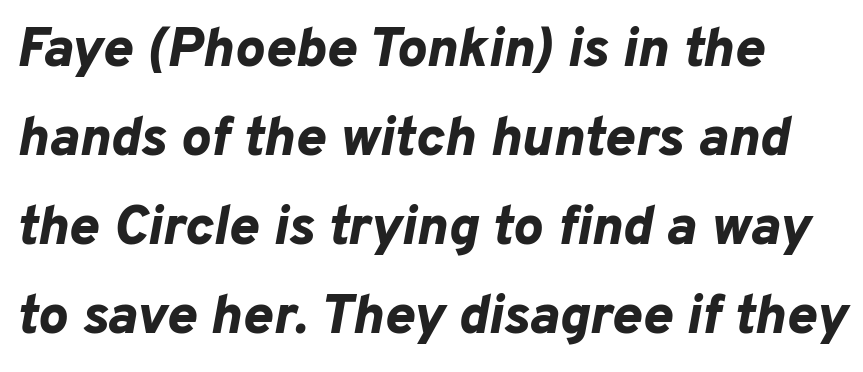
Horizontal alignment here is leftward, the default for most running prose. The letters are slanted; this is an italic face. The letterforms sit shoulder to shoulder at normal distance. Do the characters align in a grid? No, the font is proportional. The passage shown is not underscored anywhere. Is the type bold? Yes — the strokes are clearly thick and heavy.
